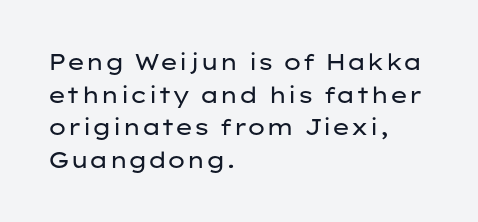
Q: Is the text bold? A: No.
Q: Is the text italic (slanted)? A: No, it is upright.
Q: Is the text underlined? A: No.
Q: How is the paragraph aligned? A: Left-aligned.
Q: Is the spacing between letters normal or unusually wide? A: Normal.
Q: Is the spacing between lines tight, normal or loose? A: Normal.
